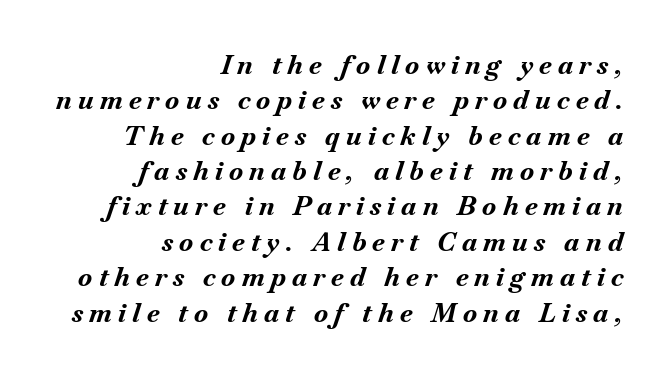
{"italic": "yes", "lean": "right", "slant_degrees": 18, "bold": "yes", "underline": "no", "align": "right", "line_spacing": "normal", "line_spacing_ratio": 1.36, "letter_spacing": "wide", "letter_spacing_em": 0.24, "glyph_px": 26}
